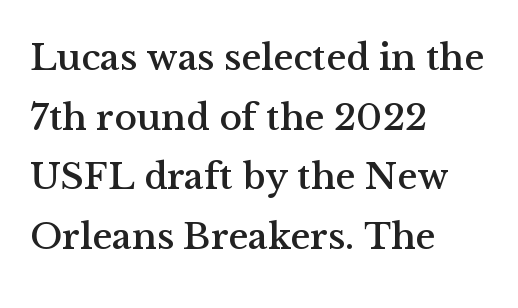
This sample has the flowing, uneven cadence of proportional lettering. The axis of the letterforms is exactly vertical. The space between consecutive lines is moderate. Short note: letters normally spaced.
